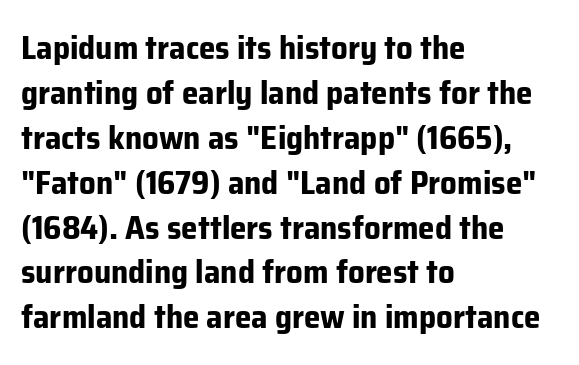
Line beginnings align vertically; line endings do not. Vertical spacing — default. Default kerning and tracking; the words read as compact shapes. Type without underlining. Unlike a traditional serif, this face leaves its strokes unadorned. Strong, thick strokes mark this as bold type.
